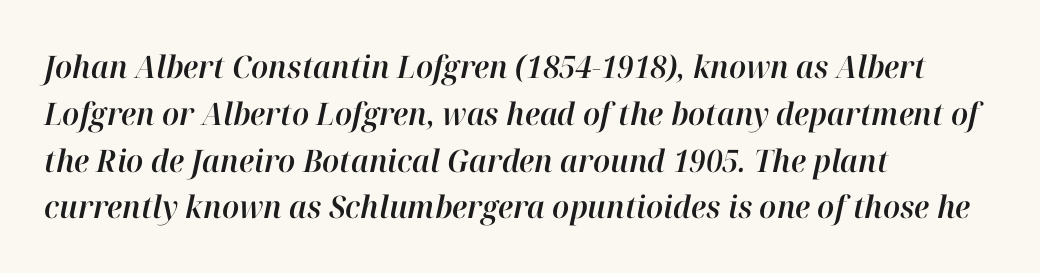
The image shows 31 px text type, italic (leaning right); set left-aligned, normal line spacing (1.51x), normal letter spacing, not underlined; high stroke contrast and a medium x-height.
